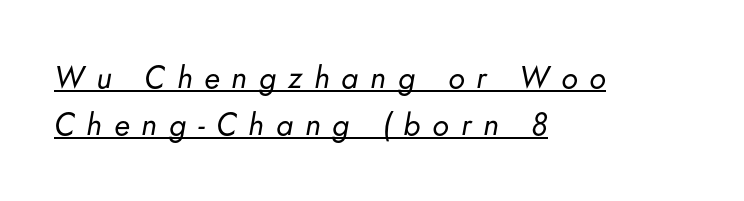
The image shows 31 px regular-weight type, italic (leaning right); set left-aligned, normal line spacing (1.51x), unusually wide letter spacing (+0.38 em), underlined; low stroke contrast and a small x-height.
